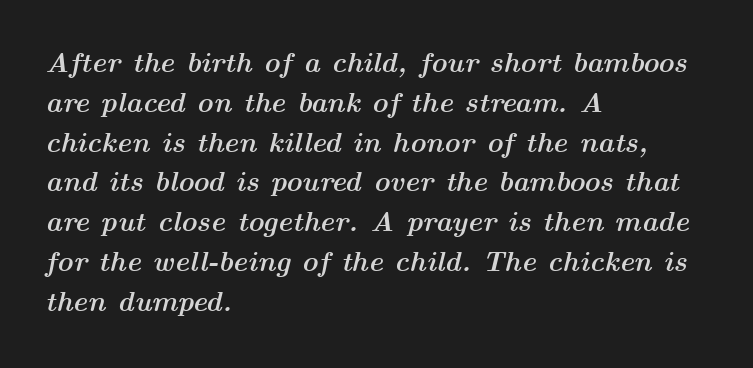
{"italic": "yes", "lean": "right", "slant_degrees": 14, "bold": "yes", "weight": "semibold", "width": "wide", "stroke_contrast": "medium", "x_height": "medium", "monospaced": "no", "underline": "no", "align": "left", "line_spacing": "normal", "line_spacing_ratio": 1.42, "letter_spacing": "normal", "letter_spacing_em": 0.0, "glyph_px": 28}
